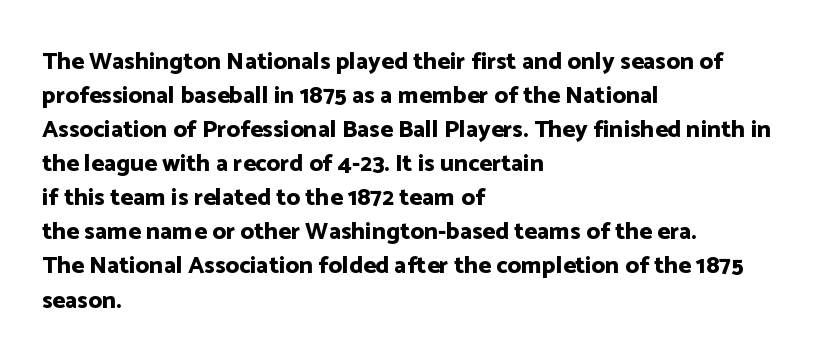
The image shows 24 px bold type, upright; set left-aligned, normal line spacing (1.42x), normal letter spacing, not underlined.
